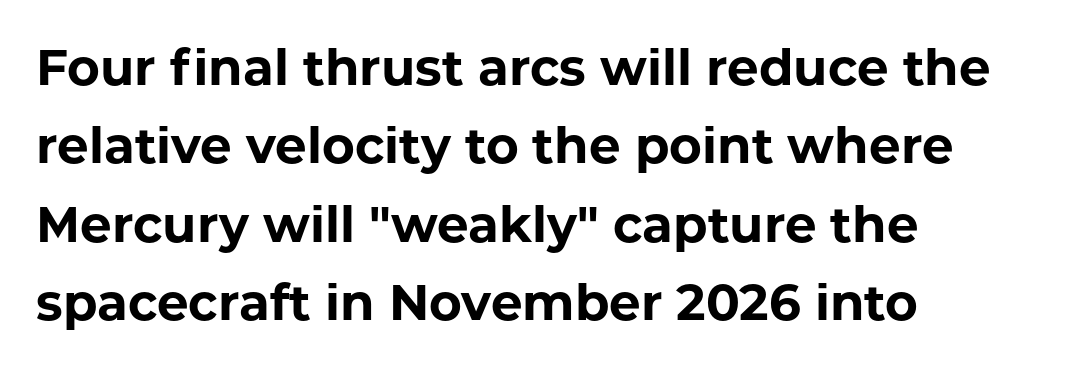
Check under the words: just untouched page. Do the characters align in a grid? No, the font is proportional. Does the weight exceed regular? Yes, all the way to bold. A typesetter would call this leading conventional body-copy spacing. The tracking reads as untouched default to a designer's eye. Check where the strokes stop: nothing finishes them off — pure sans.
